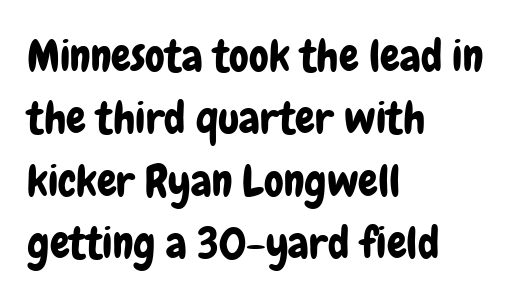
The image shows 44 px condensed sans-serif type, upright; set left-aligned, normal line spacing (1.42x), normal letter spacing, not underlined; low stroke contrast and a medium x-height.
